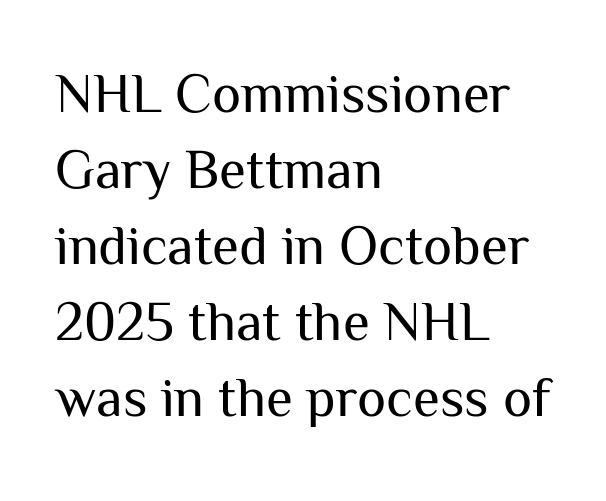
The image shows 55 px regular-weight sans-serif type, upright; set left-aligned, normal line spacing (1.38x), normal letter spacing, not underlined; medium stroke contrast and a medium x-height.
